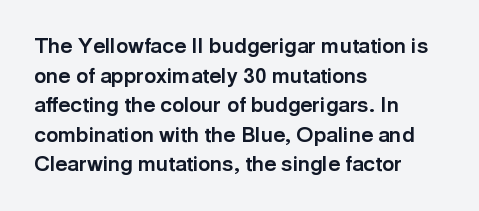
{"italic": "no", "bold": "yes", "underline": "no", "align": "left", "line_spacing": "normal", "line_spacing_ratio": 1.41, "letter_spacing": "normal", "letter_spacing_em": 0.0, "glyph_px": 21}
